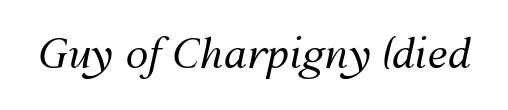
Unbolded letterforms with no extra heft. Each letter keeps its own natural width here, so spacing adapts to shape. Glance below the letters and you will spot only blank space. Is the type slanted? Yes — the strokes lean at a clear angle. Each word holds together tightly as a unit, with standard inter-letter gaps.
